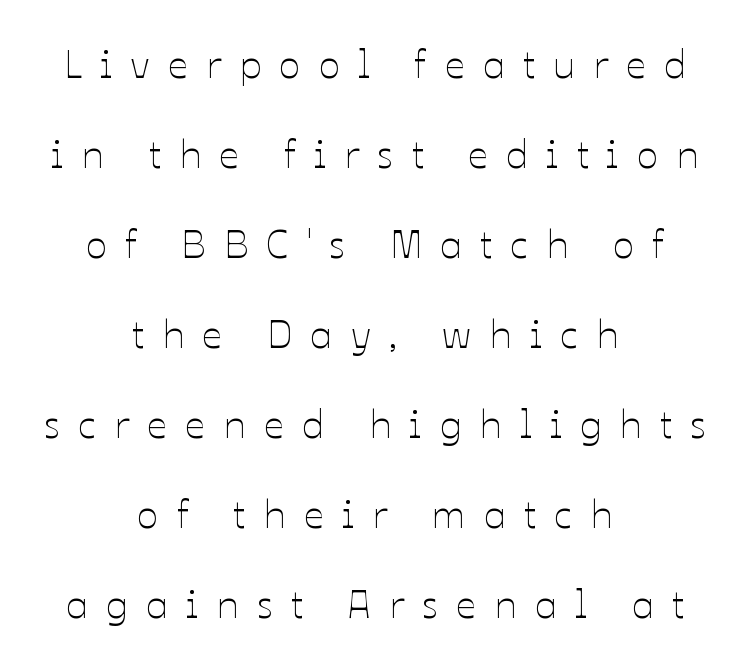
The image shows 40 px thin type, upright; set centered, loose line spacing (2.25x), unusually wide letter spacing (+0.45 em), not underlined; low stroke contrast and a medium x-height.
